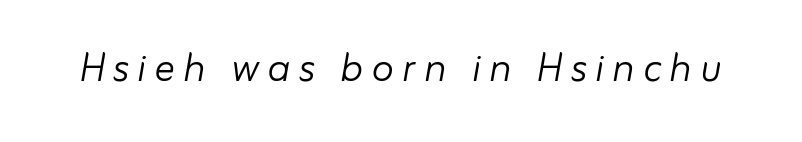
{"italic": "yes", "lean": "right", "slant_degrees": 10, "bold": "no", "weight": "light", "width": "normal", "stroke_contrast": "low", "x_height": "small", "monospaced": "no", "underline": "no", "glyph_px": 51}
